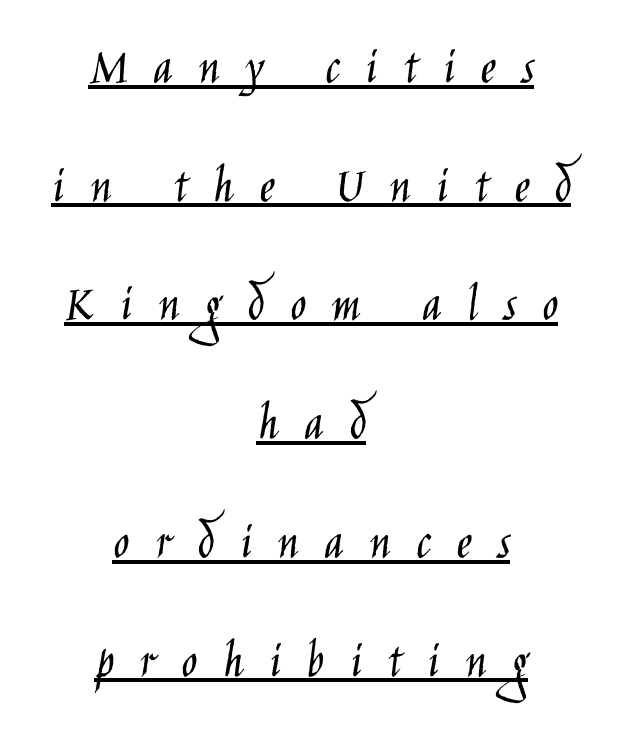
The image shows 53 px light, condensed sans-serif type; set centered, loose line spacing (2.24x), unusually wide letter spacing (+0.48 em), underlined; low stroke contrast and a large x-height.
